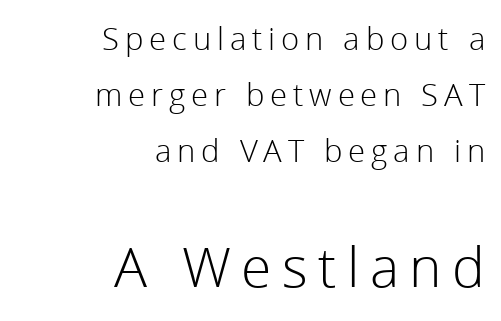
This layout puts the modest block above and the oversized block below. Words float on clear page, feet unadorned. The font is comparable to plain body text, perhaps lighter. A student would call this right alignment; a typographer would say flush right, rag left.
